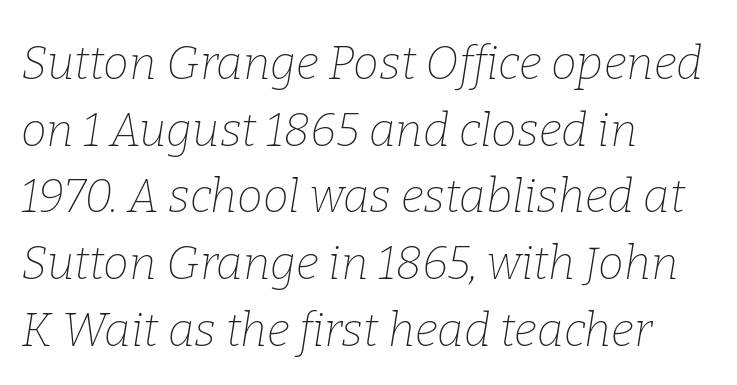
The image shows 46 px thin serif type, italic (leaning right); set left-aligned, normal line spacing (1.45x), normal letter spacing, not underlined; low stroke contrast and a medium x-height.
